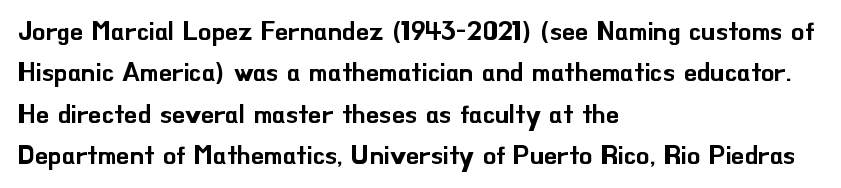
{"italic": "no", "underline": "no", "align": "left", "line_spacing": "normal", "line_spacing_ratio": 1.59, "letter_spacing": "normal", "letter_spacing_em": 0.0, "glyph_px": 26}
